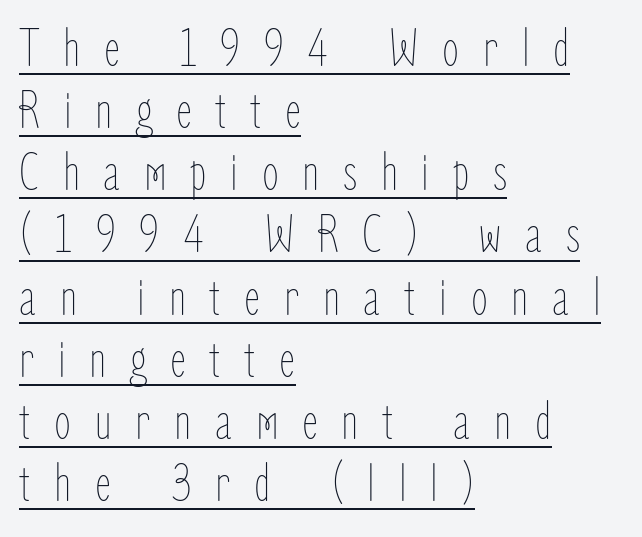
{"italic": "no", "bold": "no", "weight": "thin", "width": "condensed", "stroke_contrast": "low", "x_height": "medium", "monospaced": "no", "underline": "yes", "align": "left", "line_spacing": "tight", "line_spacing_ratio": 1.13, "letter_spacing": "wide", "letter_spacing_em": 0.43, "glyph_px": 55}
